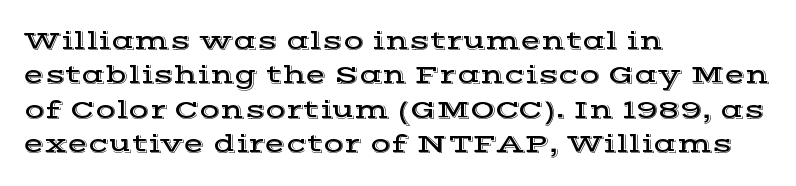
{"italic": "no", "underline": "no", "align": "left", "line_spacing": "normal", "line_spacing_ratio": 1.27, "letter_spacing": "normal", "letter_spacing_em": 0.0, "glyph_px": 27}
